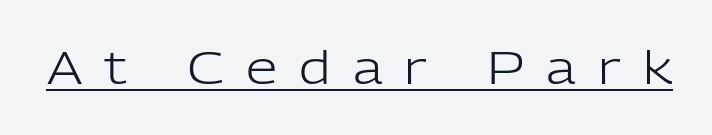
The image shows 45 px light sans-serif type, upright; set unusually wide letter spacing (+0.49 em), underlined; low stroke contrast and a medium x-height.
